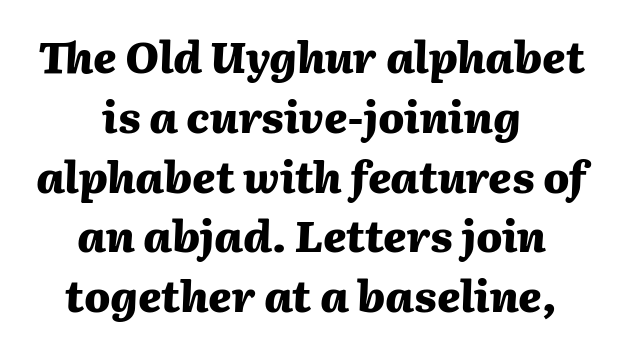
{"italic": "yes", "lean": "right", "slant_degrees": 2, "bold": "yes", "weight": "heavy", "width": "normal", "stroke_contrast": "medium", "x_height": "medium", "monospaced": "no", "underline": "no", "align": "center", "line_spacing": "normal", "line_spacing_ratio": 1.39, "letter_spacing": "normal", "letter_spacing_em": 0.0, "glyph_px": 43}
